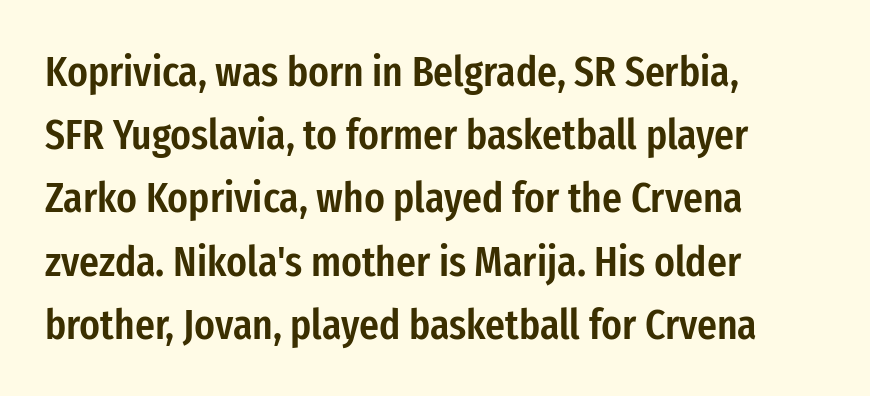
Q: Is the text bold? A: Semi-bold.
Q: Is the text italic (slanted)? A: No, it is upright.
Q: Is the typeface a serif or a sans-serif typeface? A: Sans-serif.
Q: Is the text underlined? A: No.
Q: How is the paragraph aligned? A: Left-aligned.
Q: Is the spacing between letters normal or unusually wide? A: Normal.
Q: Is the spacing between lines tight, normal or loose? A: Normal.
Q: Width (condensed, normal, or wide)? A: Condensed.
Q: Stroke contrast? A: Low.
Q: x-height? A: Medium.
Q: Monospaced? A: No.
